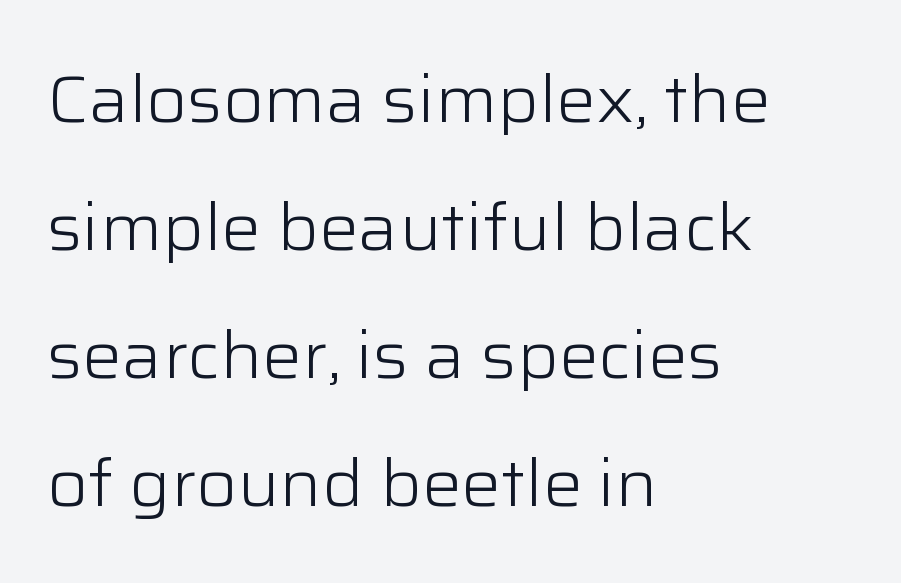
The image shows 66 px light sans-serif type, upright; set left-aligned, loose line spacing (1.94x), normal letter spacing, not underlined; low stroke contrast and a medium x-height.
